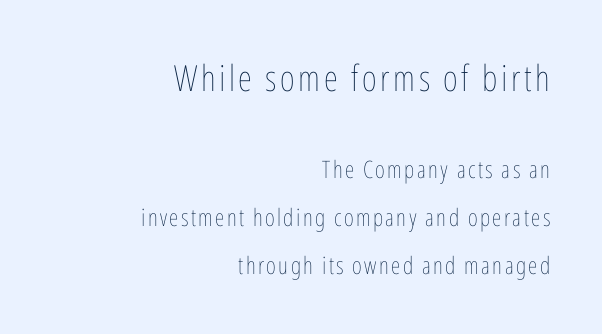
The image shows 36 px thin, condensed type, upright; set right-aligned, loose line spacing (1.99x), not underlined; the first (top) block is 1.5x larger; low stroke contrast and a medium x-height.
